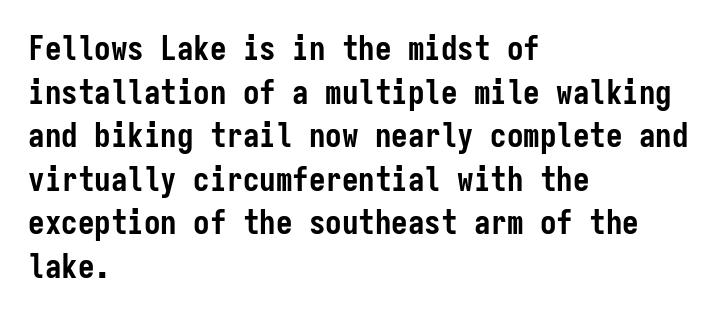
The image shows 33 px semibold, condensed sans-serif type, upright, monospaced; set left-aligned, normal line spacing (1.32x), normal letter spacing, not underlined; low stroke contrast and a medium x-height.
